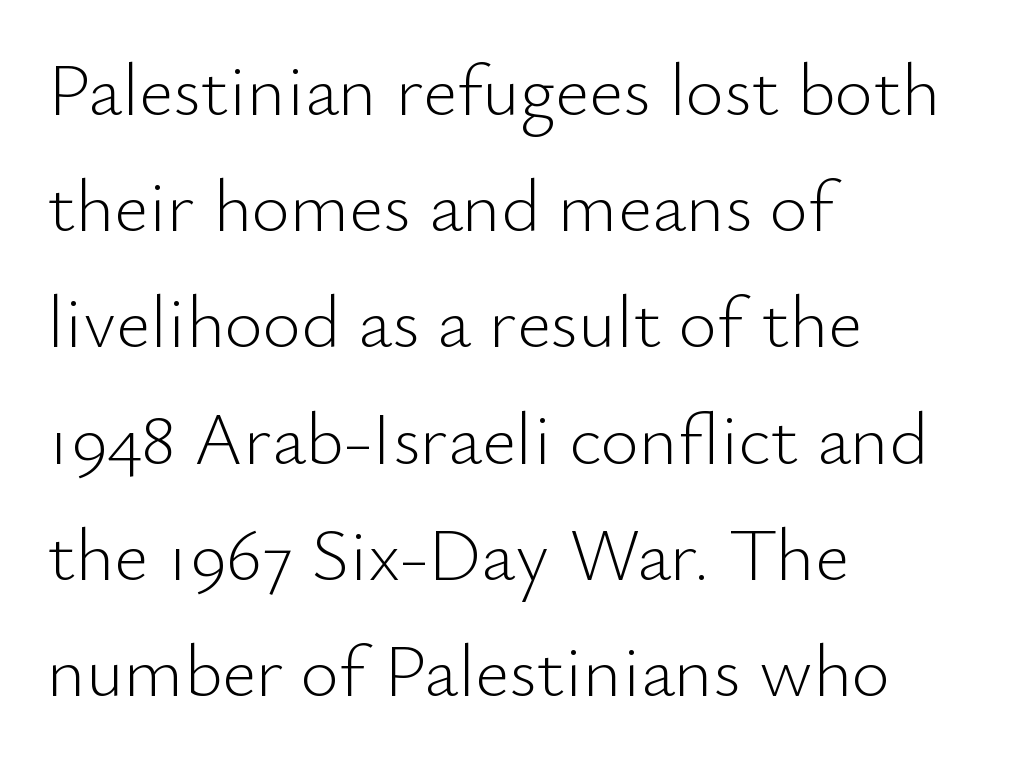
The weight would be labelled regular, book, light, or lighter still. Regular leading. Does extra space separate the letters? No, they use regular spacing. The space beneath each line is pristine and unruled. Ascenders rise straight up at ninety degrees. The letters carry no serifs — their stems end cleanly without finishing strokes.
